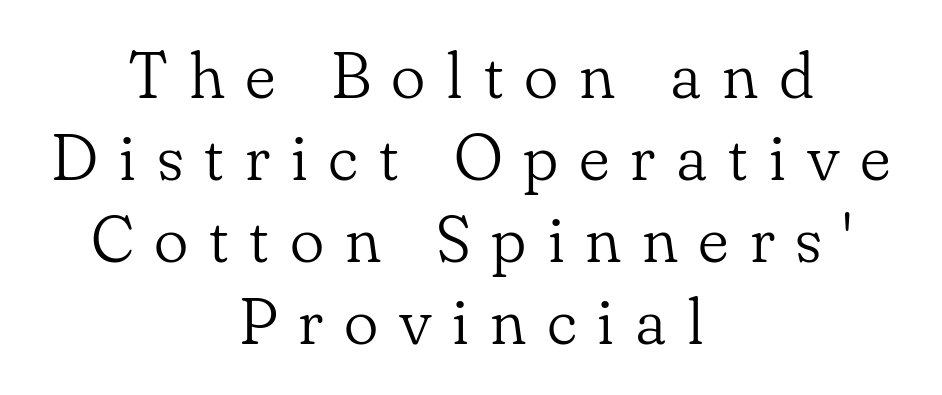
The specimen reads as upright at a glance. Bold? No — there's no thickening of the strokes. Check where the strokes stop: tiny serifs finish them off. Words appear elongated and porous because spacing is wide.
